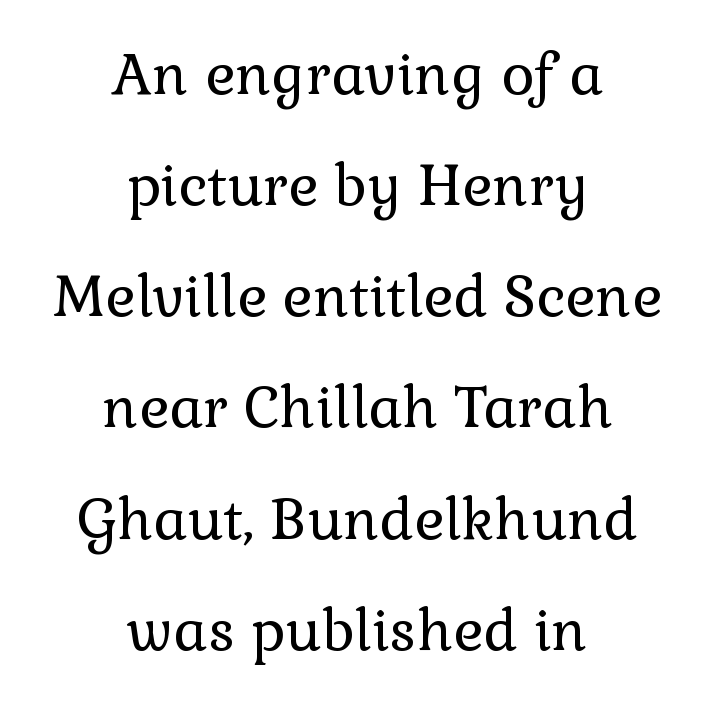
The image shows 57 px regular-weight serif type, upright; set centered, loose line spacing (1.95x), normal letter spacing, not underlined; low stroke contrast and a medium x-height.
